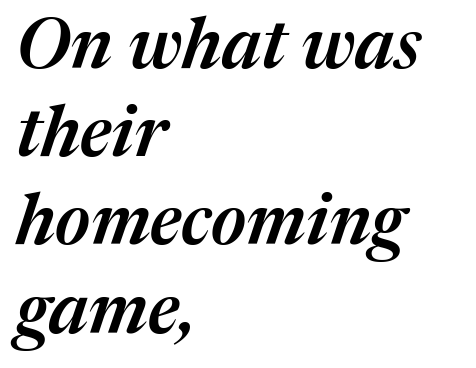
Notice how the passage keeps a crisp vertical edge on the left only. Do the characters align in a grid? No, the font is proportional. Weight check: semibold — heavier than regular, not quite bold. The area under the type is left untouched. In terms of leading, this rendering sits right in the middle.
